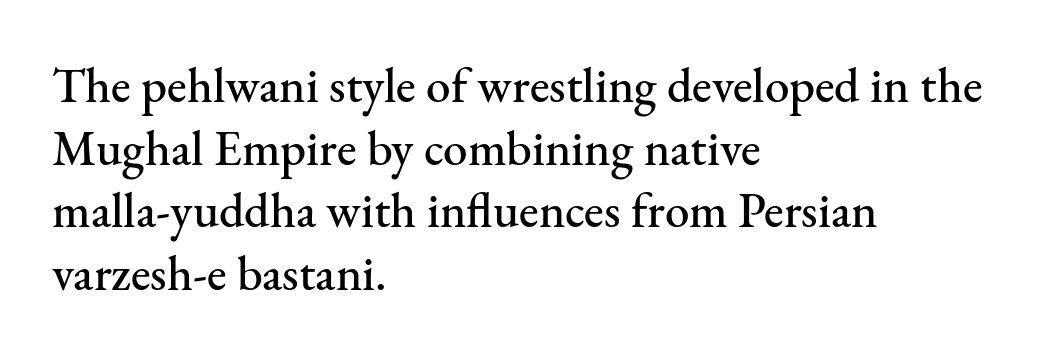
{"serif": "yes", "italic": "no", "width": "normal", "stroke_contrast": "medium", "x_height": "small", "monospaced": "no", "underline": "no", "align": "left", "line_spacing": "normal", "line_spacing_ratio": 1.28, "letter_spacing": "normal", "letter_spacing_em": 0.0, "glyph_px": 49}
